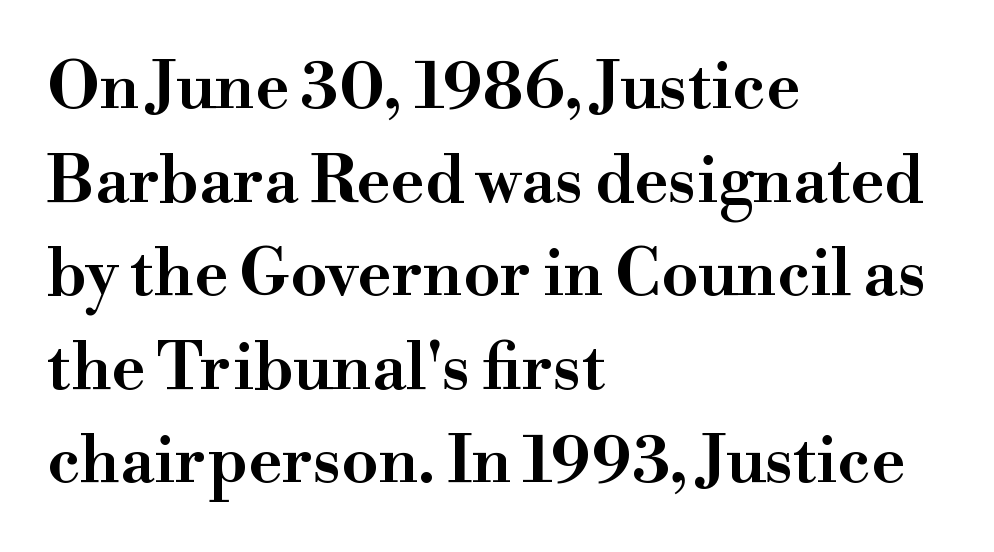
{"serif": "yes", "italic": "no", "width": "wide", "stroke_contrast": "high", "x_height": "small", "monospaced": "no", "underline": "no", "align": "left", "line_spacing": "normal", "line_spacing_ratio": 1.44, "letter_spacing": "normal", "letter_spacing_em": 0.0, "glyph_px": 65}
